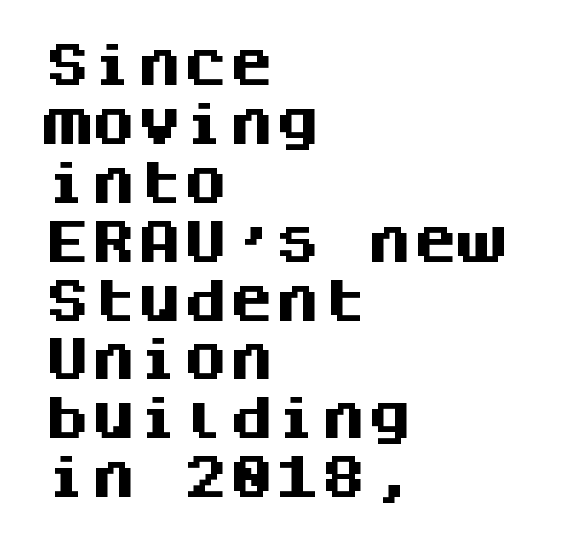
The image shows 46 px heavy sans-serif type, upright, monospaced; set left-aligned, normal line spacing (1.28x), normal letter spacing, not underlined; medium stroke contrast and a large x-height.
